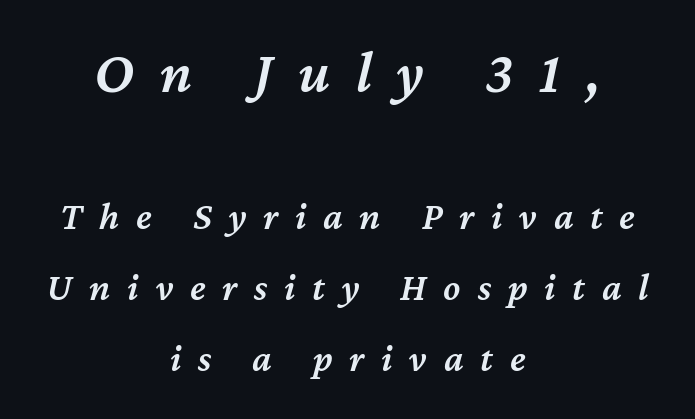
{"italic": "yes", "lean": "right", "slant_degrees": 12, "bold": "semi", "weight": "semibold", "width": "normal", "stroke_contrast": "medium", "x_height": "medium", "monospaced": "no", "underline": "no", "align": "center", "line_spacing_ratio": 1.82, "letter_spacing": "wide", "letter_spacing_em": 0.43, "larger_block": "first", "size_ratio": 1.51, "glyph_px": 59}
